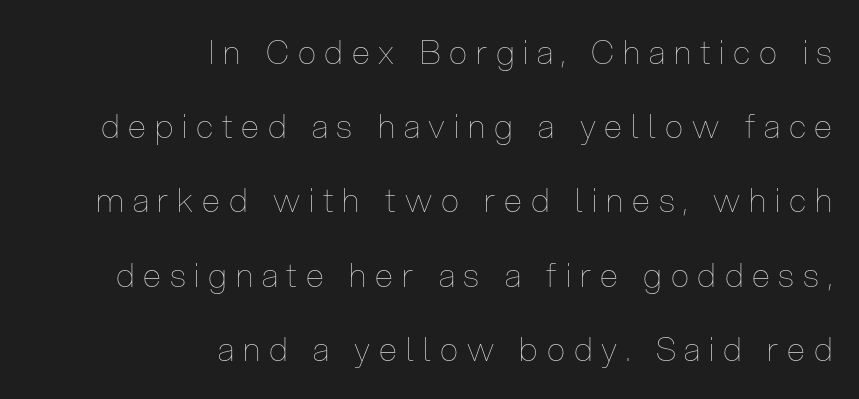
These glyphs show unthickened strokes, regular width or finer. Check under the words: just untouched page. Designer's note — italics off, roman on. Each letter keeps its own natural width here, so spacing adapts to shape. The line texture is sparse and dotted thanks to wide tracking.
